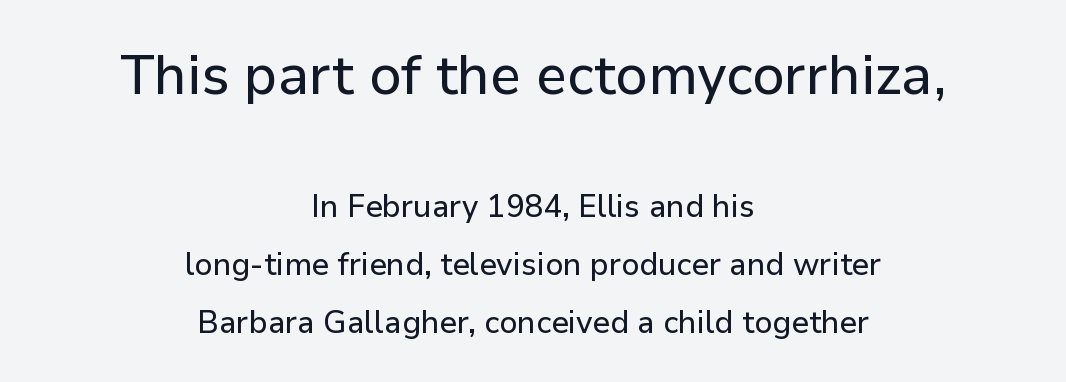
Q: Is the text italic (slanted)? A: No, it is upright.
Q: Is the typeface a serif or a sans-serif typeface? A: Sans-serif.
Q: Is the text underlined? A: No.
Q: How is the paragraph aligned? A: Centered.
Q: Is the spacing between letters normal or unusually wide? A: Normal.
Q: Which block of text is set in a larger size, the first (top) or the second (bottom)? A: The first (top) one.
Q: Width (condensed, normal, or wide)? A: Normal.
Q: Stroke contrast? A: Low.
Q: x-height? A: Medium.
Q: Monospaced? A: No.
